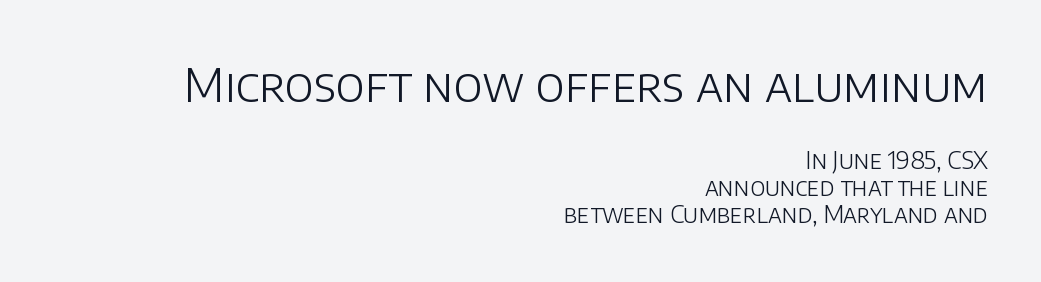
{"serif": "no", "italic": "no", "bold": "no", "weight": "light", "width": "normal", "stroke_contrast": "low", "x_height": "large", "monospaced": "no", "underline": "no", "align": "right", "line_spacing": "tight", "line_spacing_ratio": 1.13, "letter_spacing": "normal", "letter_spacing_em": 0.0, "larger_block": "first", "size_ratio": 1.96, "glyph_px": 47}
